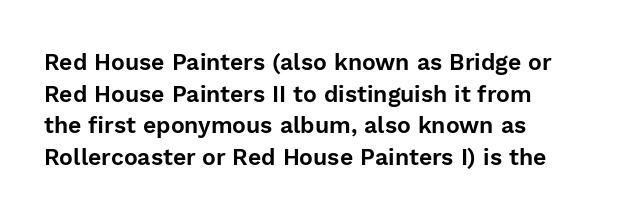
The axis of the letterforms is exactly vertical. Tracking here is standard; glyphs follow each other at the usual distance. The space between consecutive lines is moderate. Rule under the text: the space is simply empty.
